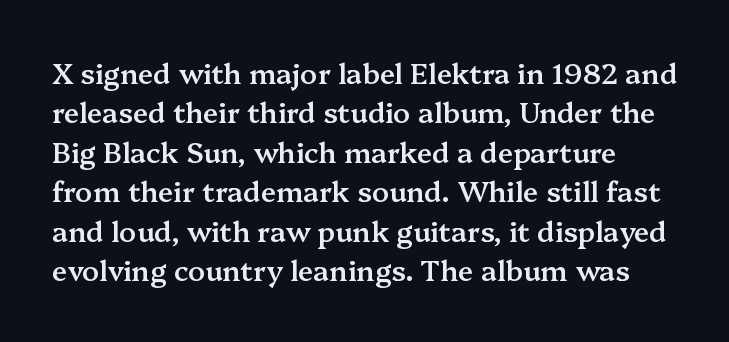
{"serif": "yes", "italic": "no", "bold": "semi", "weight": "semibold", "width": "normal", "stroke_contrast": "medium", "x_height": "medium", "monospaced": "no", "underline": "no", "line_spacing": "normal", "line_spacing_ratio": 1.41, "letter_spacing": "normal", "letter_spacing_em": 0.0, "glyph_px": 28}
